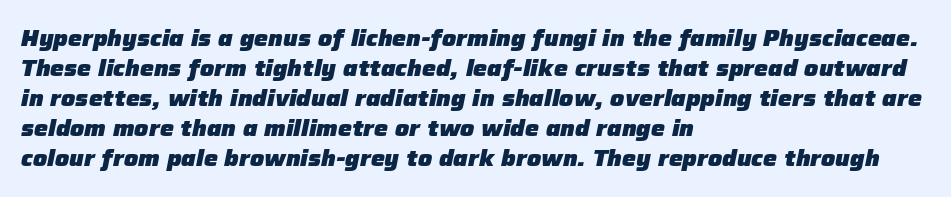
Regular leading. This rendering uses left alignment, leaving the right contour irregular. Tall strokes in this sample are angled rather than plumb. Unmarked baselines from the first word to the last.
